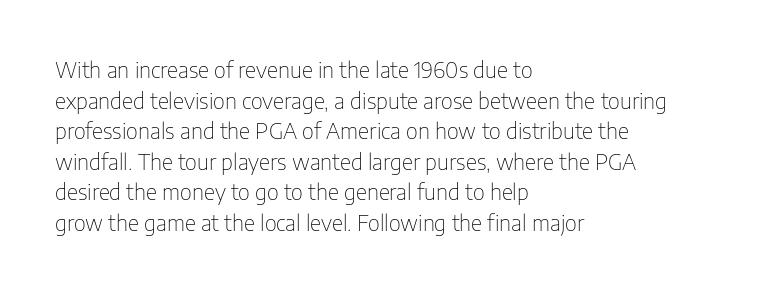
The image shows 22 px text type, upright; set left-aligned, normal line spacing (1.39x), normal letter spacing, not underlined.
